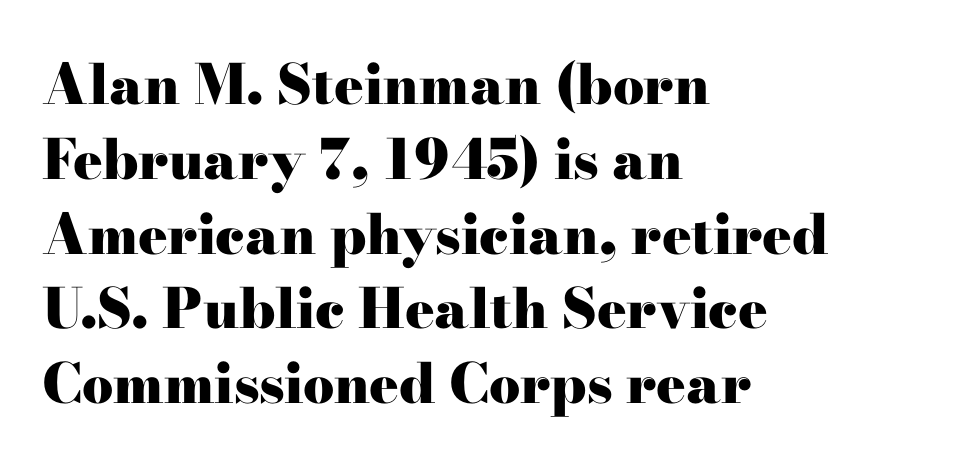
Characters remain perfectly vertical along every line. Think of a printed novel: that variable character pitch is what you see here. The designer left line spacing at the default. Nothing unusual about the tracking: characters are spaced as the font intends.
